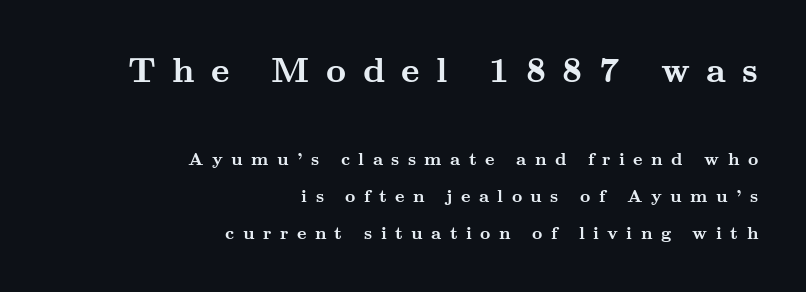
Q: Is the text bold? A: Yes.
Q: Is the text italic (slanted)? A: No, it is upright.
Q: Is the typeface a serif or a sans-serif typeface? A: Serif.
Q: Is the text underlined? A: No.
Q: How is the paragraph aligned? A: Right-aligned.
Q: Is the spacing between letters normal or unusually wide? A: Unusually wide.
Q: Is the spacing between lines tight, normal or loose? A: Loose.
Q: Which block of text is set in a larger size, the first (top) or the second (bottom)? A: The first (top) one.
Q: Width (condensed, normal, or wide)? A: Wide.
Q: Stroke contrast? A: Medium.
Q: x-height? A: Small.
Q: Monospaced? A: No.
